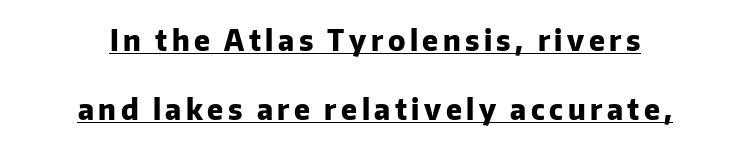
Q: Is the text bold? A: Yes.
Q: Is the text italic (slanted)? A: No, it is upright.
Q: Is the typeface a serif or a sans-serif typeface? A: Sans-serif.
Q: Is the text underlined? A: Yes.
Q: How is the paragraph aligned? A: Centered.
Q: Is the spacing between lines tight, normal or loose? A: Loose.
Q: Width (condensed, normal, or wide)? A: Normal.
Q: Stroke contrast? A: Low.
Q: x-height? A: Medium.
Q: Monospaced? A: No.
